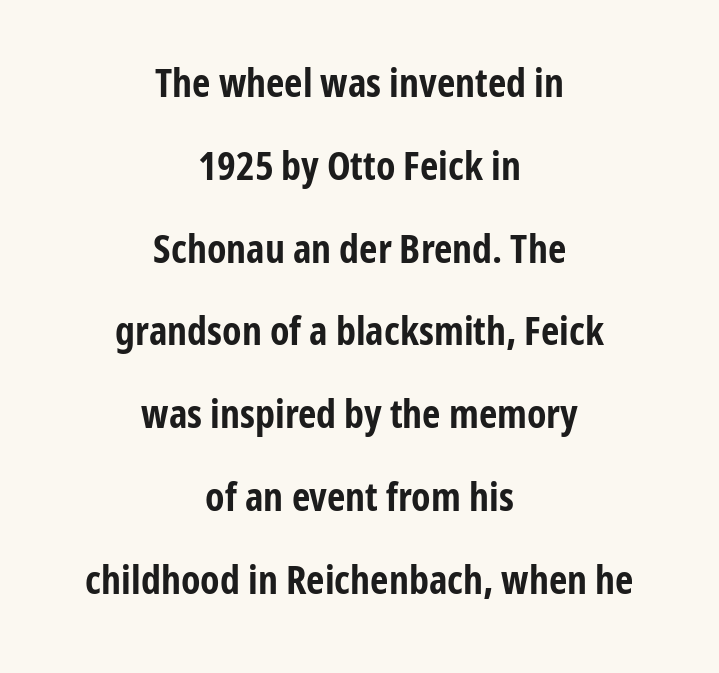
Q: Is the text bold? A: Yes.
Q: Is the text italic (slanted)? A: No, it is upright.
Q: Is the typeface a serif or a sans-serif typeface? A: Sans-serif.
Q: Is the text underlined? A: No.
Q: How is the paragraph aligned? A: Centered.
Q: Is the spacing between letters normal or unusually wide? A: Normal.
Q: Is the spacing between lines tight, normal or loose? A: Loose.
Q: Width (condensed, normal, or wide)? A: Condensed.
Q: Stroke contrast? A: Low.
Q: x-height? A: Medium.
Q: Monospaced? A: No.
